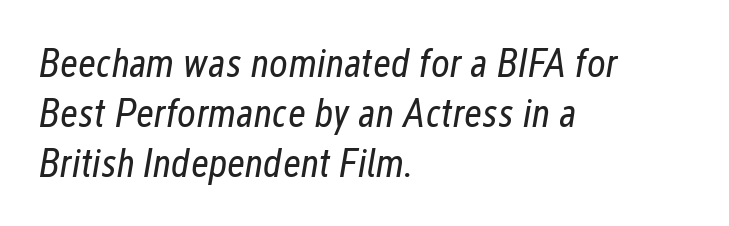
The rendering applies a slant to the glyphs. The horizontal fit of the characters is conventional and even. The passage shown is typed in a proportional face where columns would drift. Has an underline been added? It has not. The passage shown is not bold in any degree. The leading is moderate, giving the passage an even texture.
